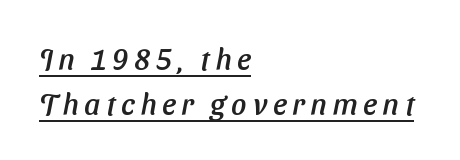
The glyphs are accompanied by a horizontal stroke just below them. The lines sit at an ordinary, default distance from one another. Do the characters align in a grid? No, the font is proportional. I'd call this a sans setting — the letters go barefoot. These lines stack with their left ends in a neat column.
